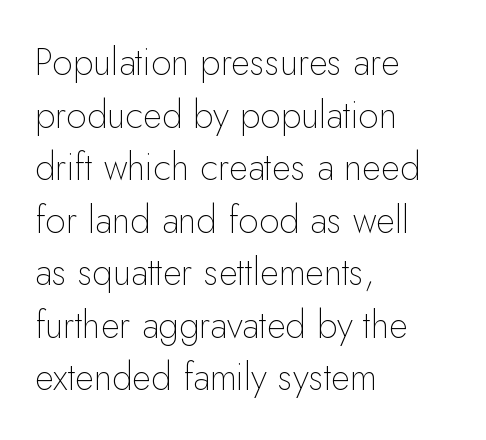
{"serif": "no", "italic": "no", "bold": "no", "weight": "thin", "width": "normal", "stroke_contrast": "low", "x_height": "small", "monospaced": "no", "underline": "no", "align": "left", "line_spacing": "normal", "line_spacing_ratio": 1.42, "letter_spacing": "normal", "letter_spacing_em": 0.0, "glyph_px": 37}
